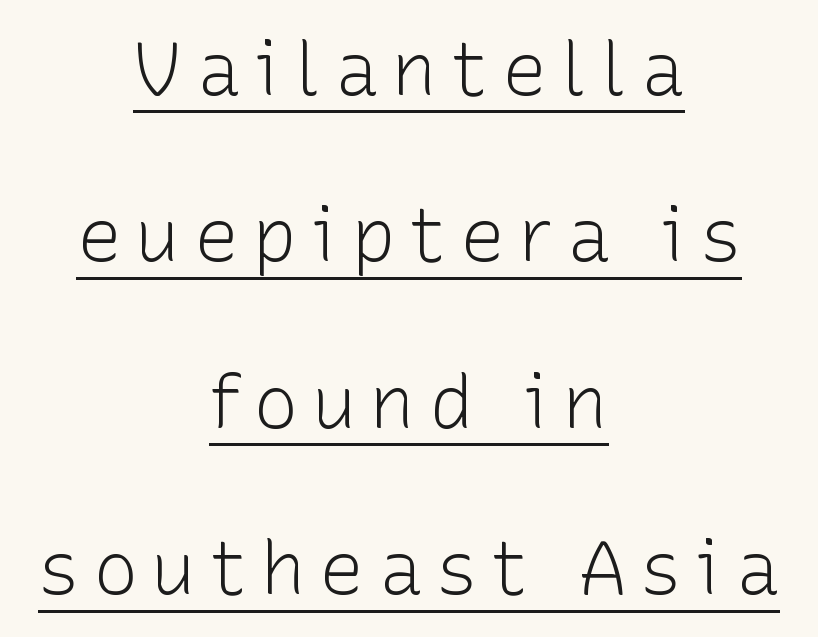
The line-height multiplier appears high, well above default. Proportional: the letters do not fall into vertical columns. The paragraph shown floats in the horizontal middle. A rule runs beneath these lines of type.
